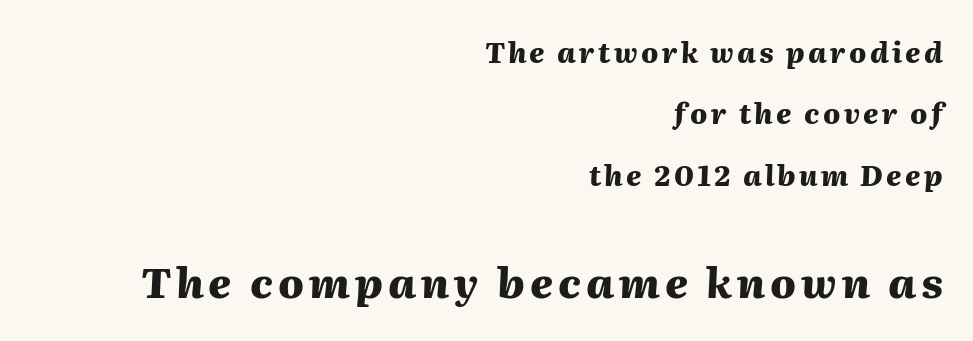
{"italic": "yes", "lean": "right", "slant_degrees": 2, "bold": "yes", "weight": "heavy", "width": "normal", "stroke_contrast": "medium", "x_height": "medium", "monospaced": "no", "underline": "no", "align": "right", "line_spacing": "loose", "line_spacing_ratio": 2.19, "larger_block": "second", "size_ratio": 1.5, "glyph_px": 42}
